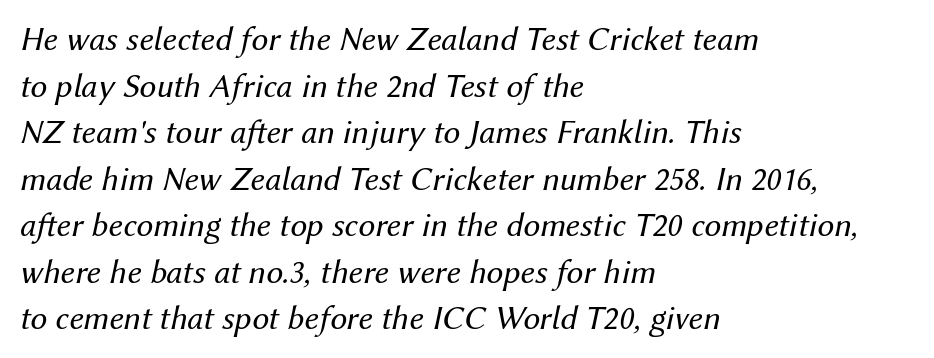
Slanted lettering throughout. A classic flush-left, rag-right setting is used for this passage. No letter is thick-stroked: the sample isn't bold. The rendering uses natural spacing where letterforms have individual widths. Does extra space separate the letters? No, they use regular spacing. Unmarked baselines from the first word to the last.
